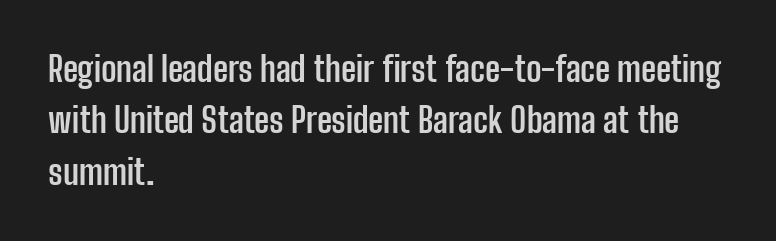
All the whitespace from short lines collects on the right. The space between consecutive lines is moderate. The passage shown has conventional tracking throughout. Varying glyph widths throughout — classic text-font behaviour.
